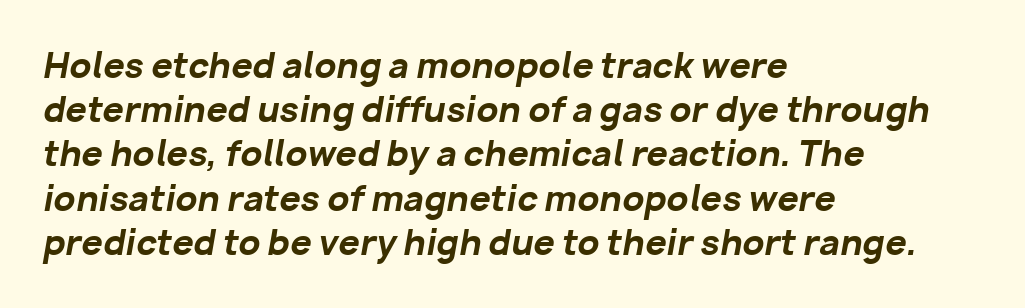
Q: Is the text bold? A: Yes.
Q: Is the text italic (slanted)? A: Yes, it leans right by about 10 degrees.
Q: Is the text underlined? A: No.
Q: How is the paragraph aligned? A: Left-aligned.
Q: Is the spacing between letters normal or unusually wide? A: Normal.
Q: Is the spacing between lines tight, normal or loose? A: Normal.
Q: Width (condensed, normal, or wide)? A: Normal.
Q: Stroke contrast? A: Low.
Q: x-height? A: Medium.
Q: Monospaced? A: No.
